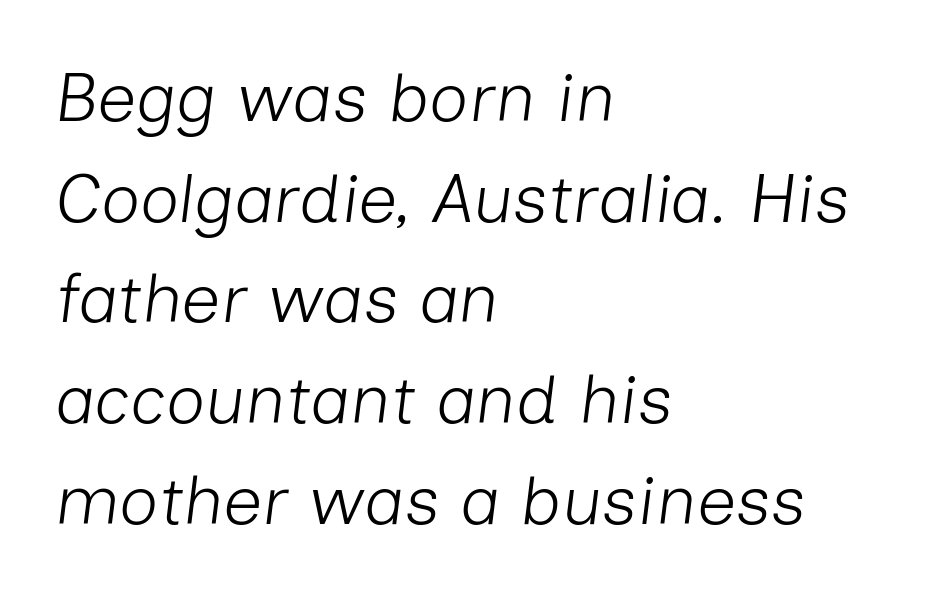
Here the designer chose a conventional face with non-uniform glyph widths. Vertically, the passage feels balanced, rows spaced as you'd expect. The passage shown leans; its letterforms are oblique. Stems here are at most as thick as an everyday book face. Compared with a centered layout, this one pins lines to the left instead. Any mark beneath the type? The region is blank.
